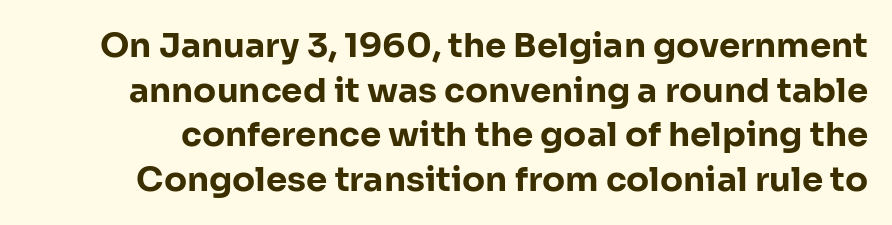
Q: Is the text bold? A: Yes.
Q: Is the text italic (slanted)? A: No, it is upright.
Q: Is the typeface a serif or a sans-serif typeface? A: Sans-serif.
Q: Is the text underlined? A: No.
Q: Is the spacing between letters normal or unusually wide? A: Normal.
Q: Is the spacing between lines tight, normal or loose? A: Normal.
Q: Width (condensed, normal, or wide)? A: Normal.
Q: Stroke contrast? A: Low.
Q: x-height? A: Medium.
Q: Monospaced? A: No.
